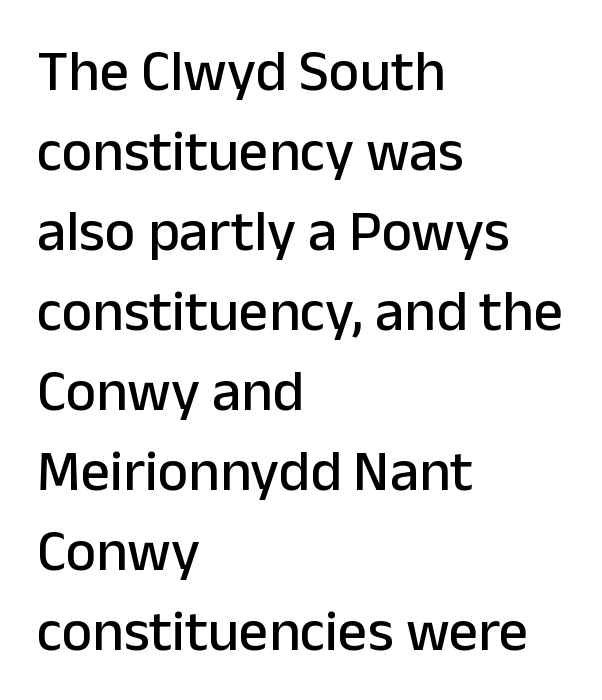
Is there any slant? The stems are plumb. These lines are rendered in a variable-pitch font. The words here are not underlined. Notice how the passage keeps a crisp vertical edge on the left only. Between one letter and the next there's only the usual sliver of space.
